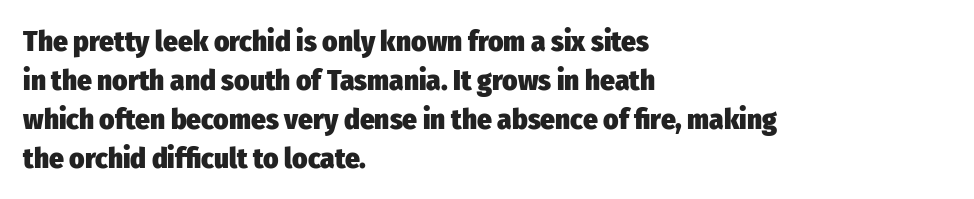
Q: Is the text bold? A: Yes.
Q: Is the text italic (slanted)? A: No, it is upright.
Q: Is the typeface a serif or a sans-serif typeface? A: Sans-serif.
Q: Is the text underlined? A: No.
Q: How is the paragraph aligned? A: Left-aligned.
Q: Is the spacing between letters normal or unusually wide? A: Normal.
Q: Is the spacing between lines tight, normal or loose? A: Normal.
Q: Width (condensed, normal, or wide)? A: Condensed.
Q: Stroke contrast? A: Low.
Q: x-height? A: Medium.
Q: Monospaced? A: No.
